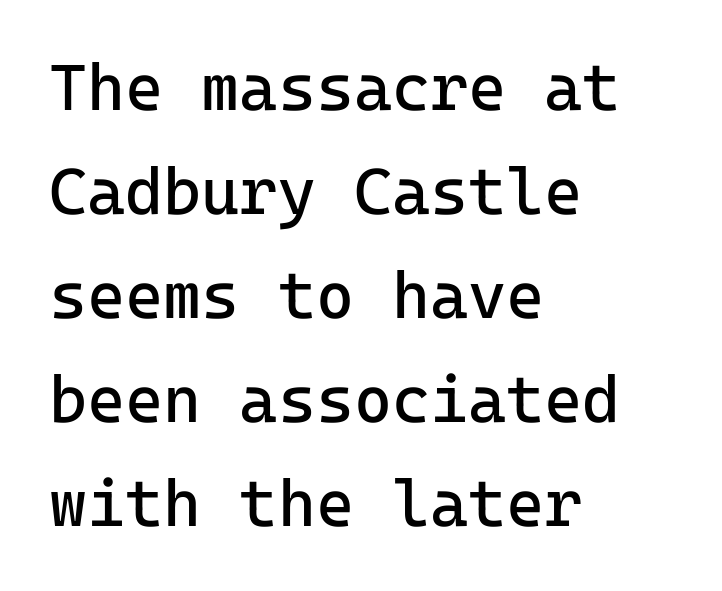
Letterform terminals end flat and unadorned throughout the passage. Honestly, the row spacing looks completely unremarkable. The letterforms sit at book weight or below. In CSS terms this would be text-align: left.
